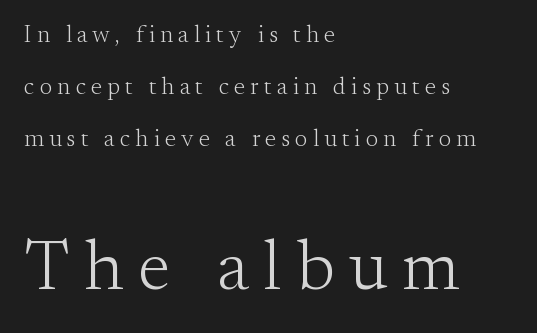
{"serif": "yes", "italic": "no", "bold": "no", "weight": "light", "width": "normal", "stroke_contrast": "medium", "x_height": "small", "monospaced": "no", "underline": "no", "align": "left", "line_spacing": "loose", "line_spacing_ratio": 2.16, "letter_spacing": "wide", "letter_spacing_em": 0.21, "larger_block": "second", "size_ratio": 2.96, "glyph_px": 71}
